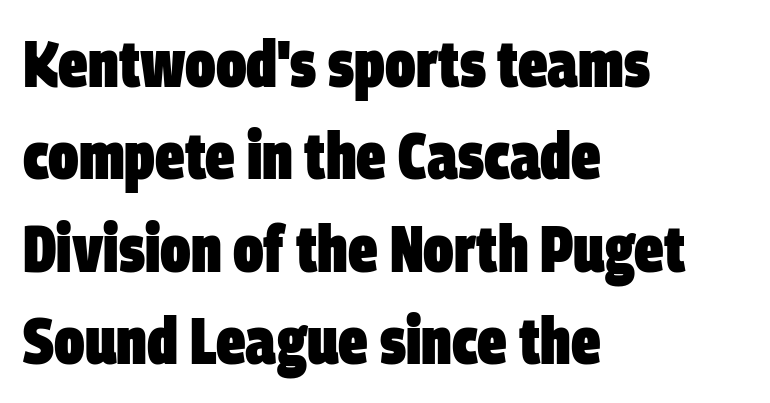
Each letter keeps its own natural width here, so spacing adapts to shape. Check where the strokes stop: nothing finishes them off — pure sans. Descenders are the only things crossing below the line. Students, note that the glyphs here touch the page at normal intervals.
